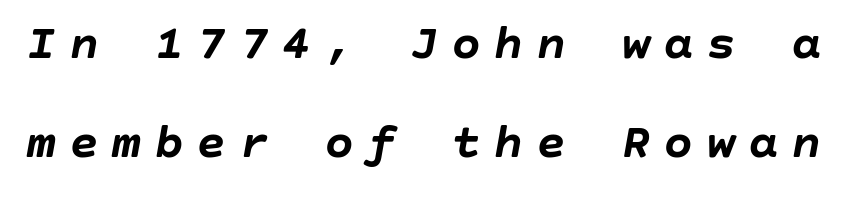
Q: Is the text bold? A: Yes.
Q: Is the text italic (slanted)? A: Yes, it leans right by about 10 degrees.
Q: Is the text underlined? A: No.
Q: Is the spacing between letters normal or unusually wide? A: Unusually wide.
Q: Is the spacing between lines tight, normal or loose? A: Loose.
Q: Width (condensed, normal, or wide)? A: Normal.
Q: Stroke contrast? A: Low.
Q: x-height? A: Large.
